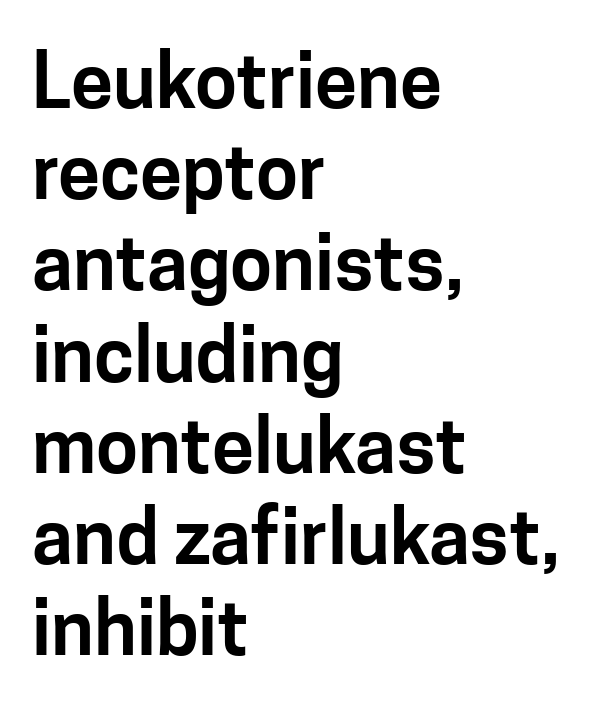
Every character sits straight up, as roman type does. The lines in this sample share a left origin and differ only in where they stop. The text was rendered using a sans face with plain stroke endings. Looks like regular typesetting: each glyph gets only the width it needs. This sample uses plain, unmodified letter spacing.
